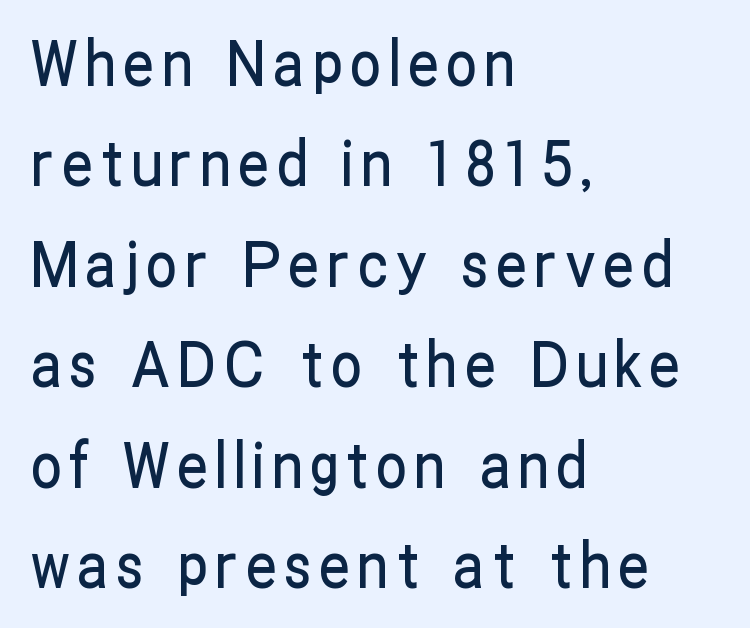
{"serif": "no", "italic": "no", "width": "condensed", "stroke_contrast": "low", "x_height": "medium", "monospaced": "no", "underline": "no", "align": "left", "line_spacing": "normal", "line_spacing_ratio": 1.62, "glyph_px": 62}
